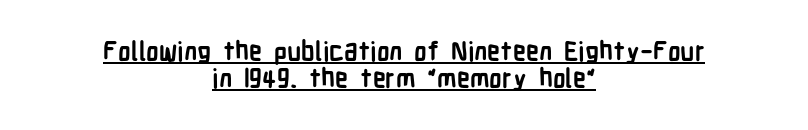
Posture: upright roman. Students, observe the line beneath the letters — that is underlining. This rendering uses center alignment, leaving both contours irregular but symmetric. Very little white space separates one row of letters from the next. Tracking value appears to be zero — textbook default spacing. Every letter is thick-stroked: bold, no question.
